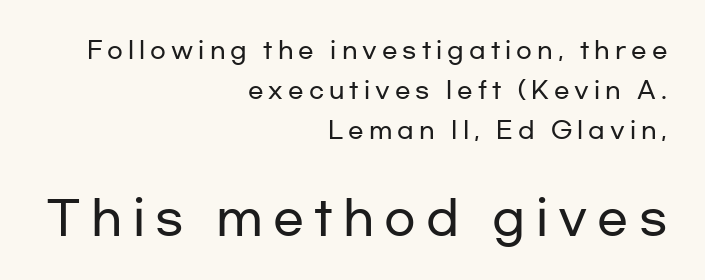
The rendering uses natural spacing where letterforms have individual widths. The face used here is rendered with a markedly widened letterfit. Which of the two is more prominent by size? The second, at the bottom. Are there feet on the stems? There aren't — it's a sans. Layout note: lines flush right. The foot of each line stays bare and open.
